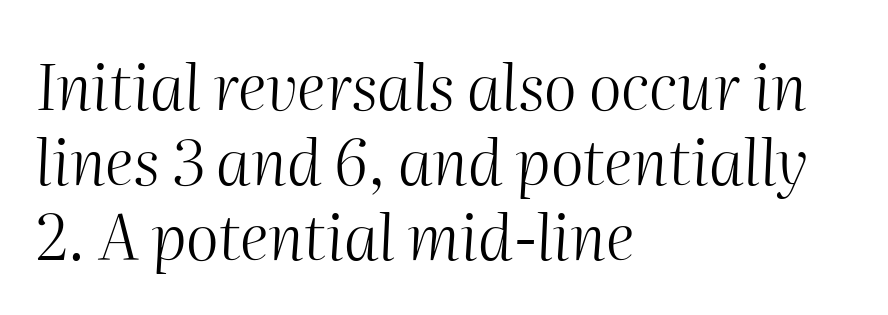
The image shows 63 px light type, italic (leaning right); set left-aligned, line spacing 1.19x, normal letter spacing, not underlined; medium stroke contrast and a medium x-height.
